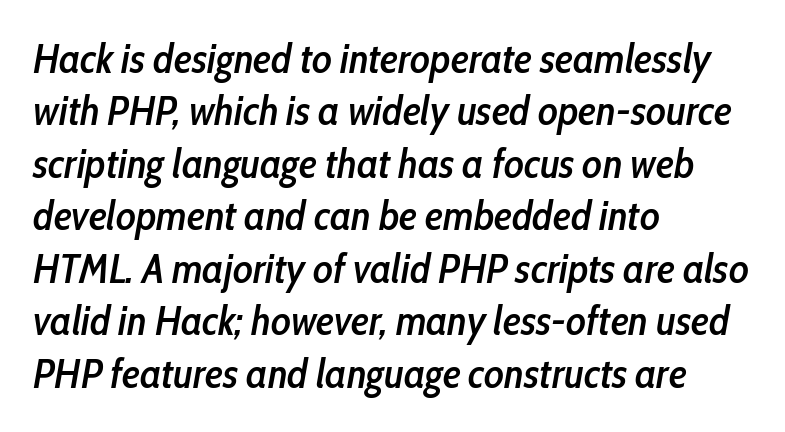
Regular leading. Designer's note — italics engaged. This rendering leaves character spacing at its baseline value. Leftover space on each line is placed entirely after the last word.
